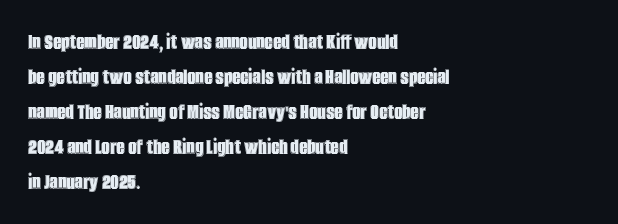
Left-aligned paragraph, ragged on the right. This sample uses an upright cut, with every glyph sitting square on the baseline. Only glyphs here, with clear space below each row. In terms of letterspacing, this is plain default setting. The line-height multiplier appears to be the usual default.
